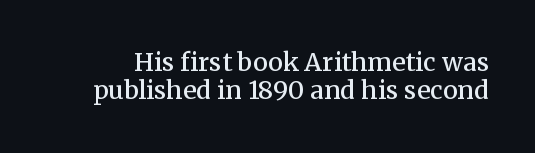
{"italic": "no", "bold": "semi", "underline": "no", "line_spacing": "tight", "line_spacing_ratio": 1.13, "letter_spacing": "normal", "letter_spacing_em": 0.0, "glyph_px": 25}
